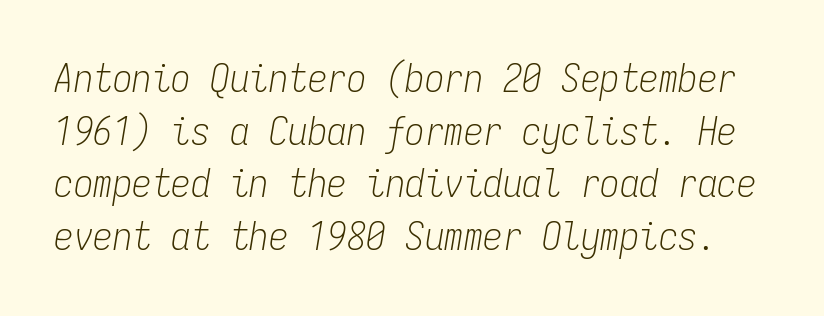
Rule under the text: the space is simply empty. Is the type slanted? Yes — the strokes lean at a clear angle. Compared with a typical body face, this is equally light or lighter still. Inter-character spacing is left at the font's built-in metrics.
